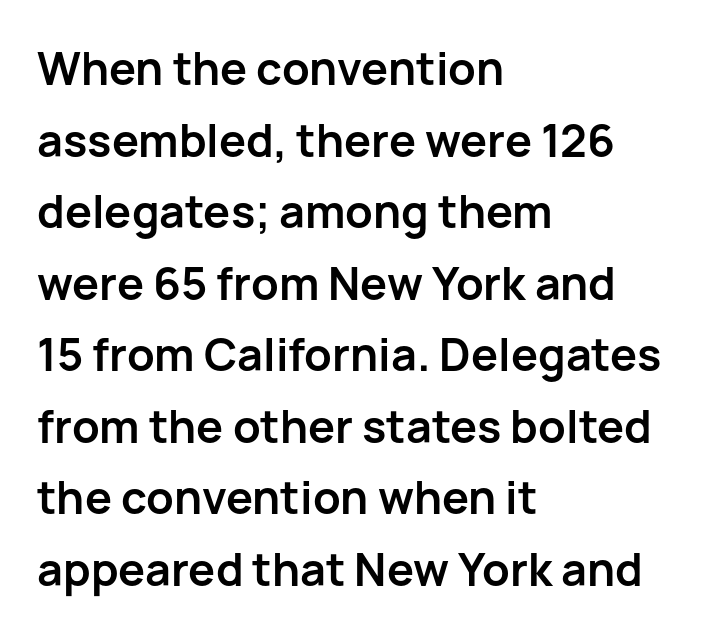
{"serif": "no", "italic": "no", "bold": "yes", "weight": "semibold", "width": "normal", "stroke_contrast": "low", "x_height": "medium", "monospaced": "no", "underline": "no", "align": "left", "line_spacing": "normal", "line_spacing_ratio": 1.59, "letter_spacing": "normal", "letter_spacing_em": 0.0, "glyph_px": 45}
